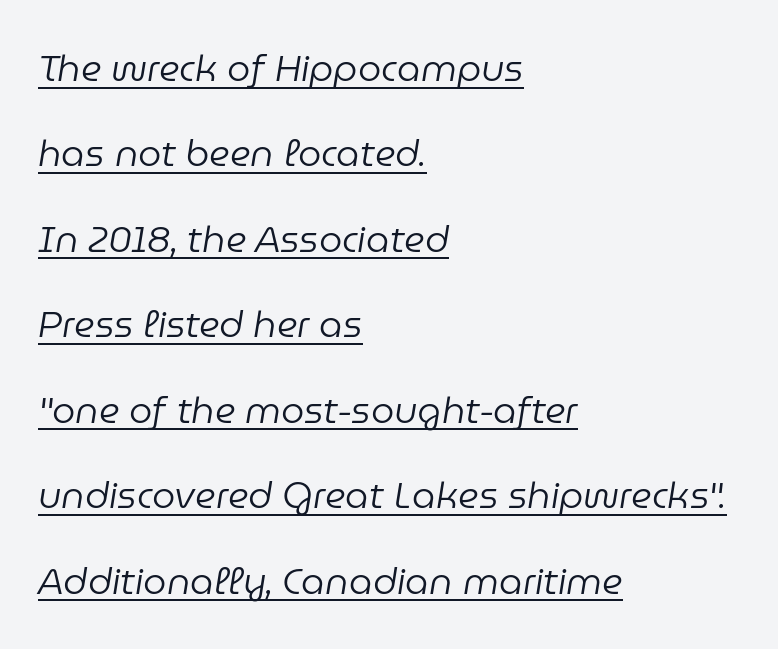
The image shows 37 px regular-weight type, italic (leaning right); set left-aligned, loose line spacing (2.31x), normal letter spacing, underlined; low stroke contrast and a medium x-height.
